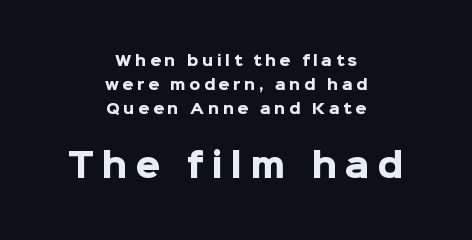
Varying glyph widths throughout — classic text-font behaviour. Short note: letters widely spaced. Stroke terminals: plain, sans-serif. Weight check: bold — yes, fully. Is the lower block the larger one? Yes — the lower block carries the bigger type.
